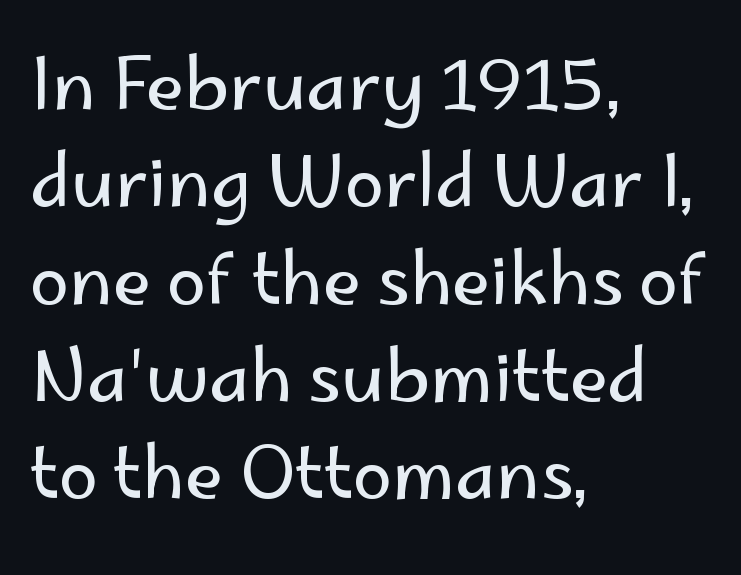
{"serif": "no", "italic": "no", "bold": "no", "weight": "regular", "width": "normal", "stroke_contrast": "low", "x_height": "small", "monospaced": "no", "underline": "no", "align": "left", "line_spacing": "normal", "line_spacing_ratio": 1.37, "letter_spacing": "normal", "letter_spacing_em": 0.0, "glyph_px": 71}
